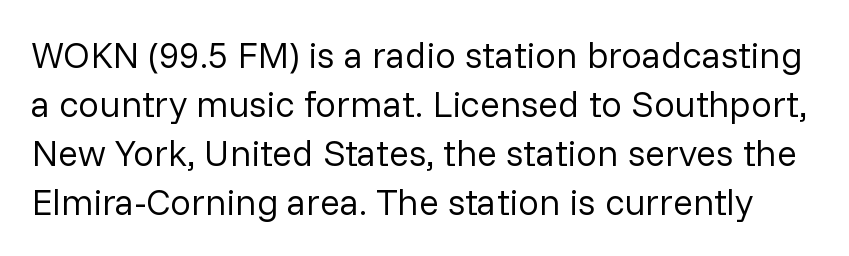
Regarding serifs, this sample does without them. Each stroke keeps to a modest, everyday thickness or less. Do the letters lean? They stand straight. The rendering uses natural spacing where letterforms have individual widths.
